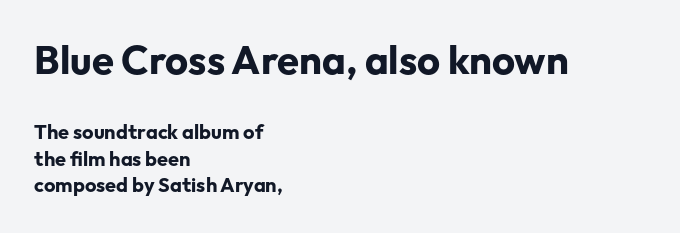
Q: Is the text bold? A: Yes.
Q: Is the text italic (slanted)? A: No, it is upright.
Q: Is the typeface a serif or a sans-serif typeface? A: Sans-serif.
Q: Is the text underlined? A: No.
Q: How is the paragraph aligned? A: Left-aligned.
Q: Is the spacing between letters normal or unusually wide? A: Normal.
Q: Is the spacing between lines tight, normal or loose? A: Normal.
Q: Which block of text is set in a larger size, the first (top) or the second (bottom)? A: The first (top) one.
Q: Width (condensed, normal, or wide)? A: Normal.
Q: Stroke contrast? A: Low.
Q: x-height? A: Medium.
Q: Monospaced? A: No.
